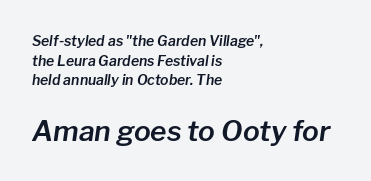
The image shows 28 px text type, italic (leaning right); set left-aligned, normal line spacing (1.4x), normal letter spacing, not underlined; the second (bottom) block is 2.0x larger; low stroke contrast and a medium x-height.
